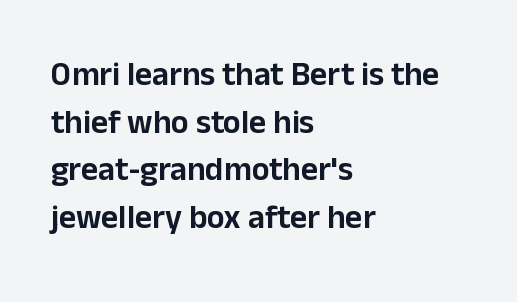
{"serif": "no", "italic": "no", "width": "normal", "stroke_contrast": "low", "x_height": "medium", "monospaced": "no", "underline": "no", "align": "left", "line_spacing": "normal", "line_spacing_ratio": 1.44, "letter_spacing": "normal", "letter_spacing_em": 0.0, "glyph_px": 33}
